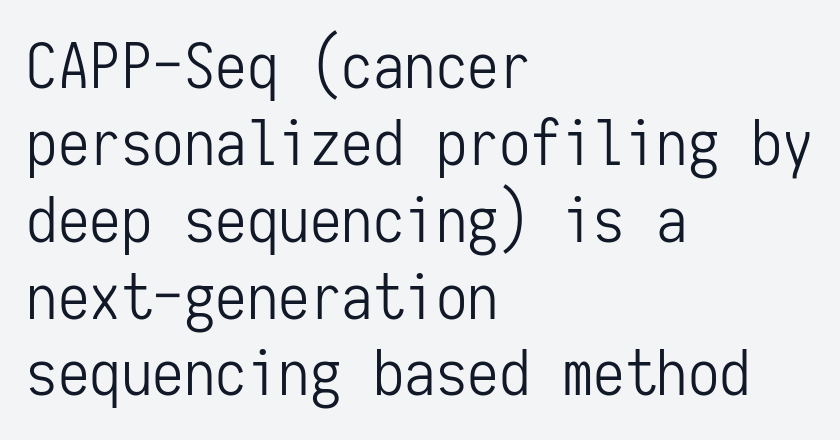
Q: Is the text bold? A: No.
Q: Is the text italic (slanted)? A: No, it is upright.
Q: Is the typeface a serif or a sans-serif typeface? A: Sans-serif.
Q: Is the text underlined? A: No.
Q: How is the paragraph aligned? A: Left-aligned.
Q: Is the spacing between letters normal or unusually wide? A: Normal.
Q: Width (condensed, normal, or wide)? A: Condensed.
Q: Stroke contrast? A: Low.
Q: x-height? A: Medium.
Q: Monospaced? A: Yes.
